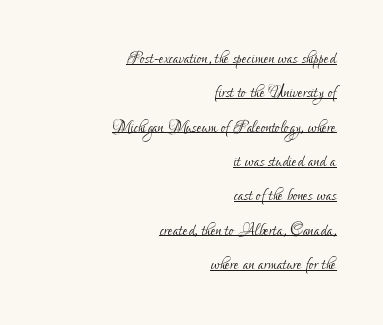
Does the leading feel generous? No, just average. Characters follow at the spacing the type designer built in. Visually the block forms a straight wall on the right and a jagged coastline on the left. The strokes carry an ordinary text weight at most.
